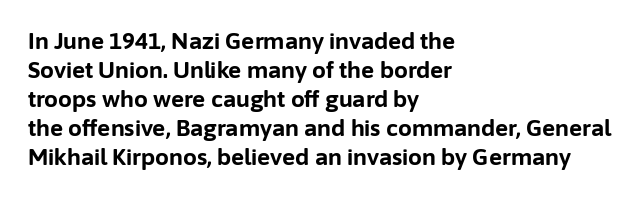
Q: Is the text bold? A: Yes.
Q: Is the text italic (slanted)? A: No, it is upright.
Q: Is the text underlined? A: No.
Q: How is the paragraph aligned? A: Left-aligned.
Q: Is the spacing between letters normal or unusually wide? A: Normal.
Q: Is the spacing between lines tight, normal or loose? A: Normal.
